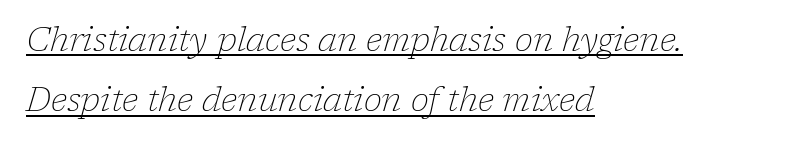
Which margin do the lines hug? The left one — the right edge is uneven. The type is set solid horizontally, with unmodified tracking. The lettering tilts uniformly, giving the passage an italic look. In designer terms, the underline attribute is active on this setting. These lines are composed in type with serifs.
